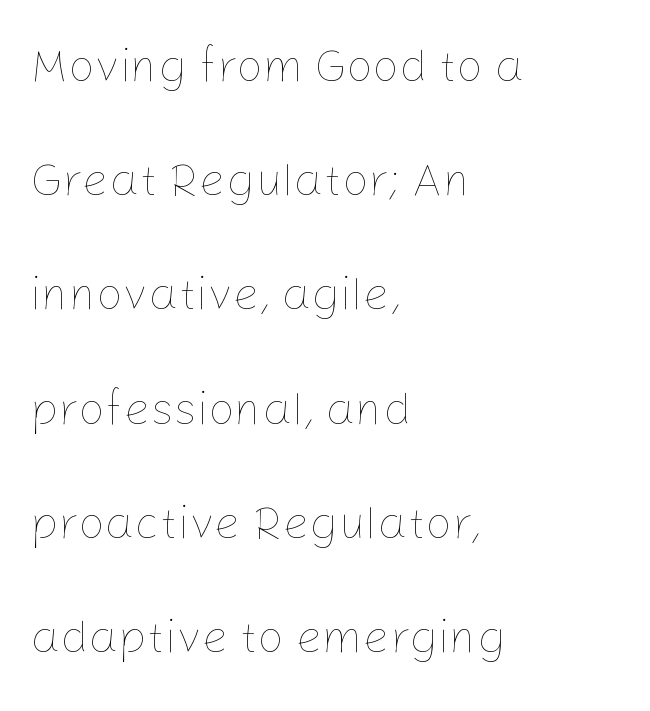
Each stroke keeps to a modest, everyday thickness or less. Here the designer chose a conventional face with non-uniform glyph widths. Quick note: not italic, upright. The typesetter chose a ragged-right arrangement here. Honestly, the letter spacing is just normal — you wouldn't notice it. The foot of each line stays bare and open.
